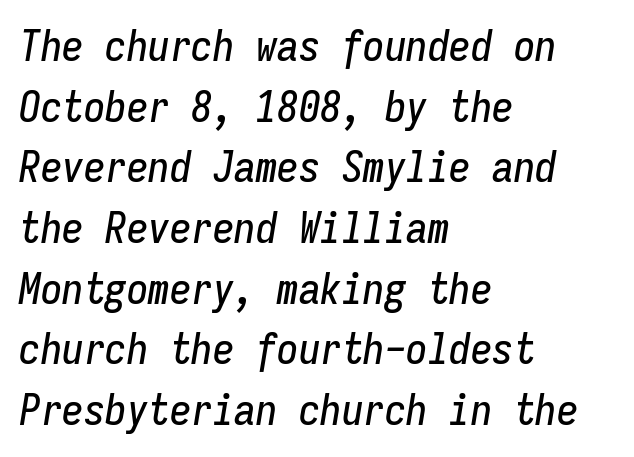
{"italic": "yes", "lean": "right", "slant_degrees": 9, "width": "condensed", "stroke_contrast": "low", "x_height": "medium", "monospaced": "yes", "underline": "no", "align": "left", "line_spacing": "normal", "line_spacing_ratio": 1.41, "letter_spacing": "normal", "letter_spacing_em": 0.0, "glyph_px": 43}
